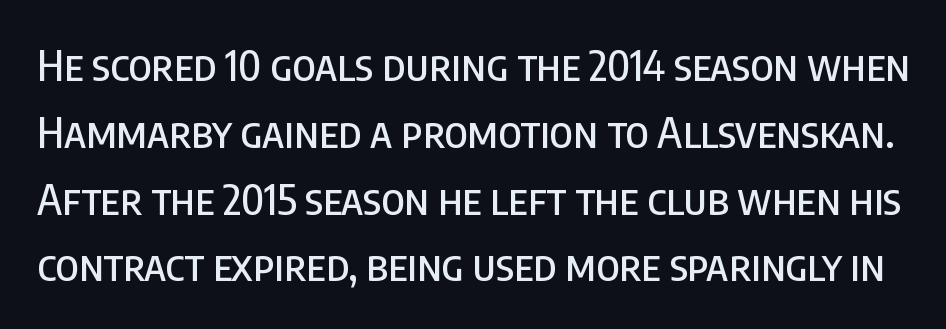
Proportional: the letters do not fall into vertical columns. The typeface chosen for these lines omits serifs. Reading down the column, the eye jumps a familiar distance to each next line. A clean baseline with only descenders dipping below it.
